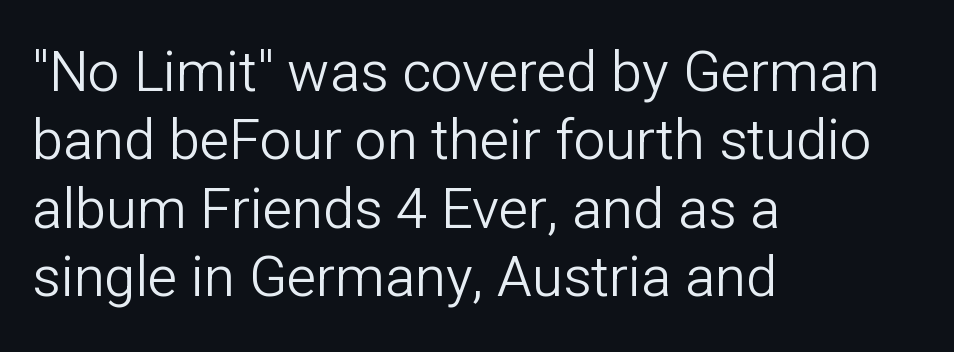
{"serif": "no", "italic": "no", "bold": "no", "weight": "light", "width": "normal", "stroke_contrast": "low", "x_height": "medium", "monospaced": "no", "underline": "no", "align": "left", "line_spacing_ratio": 1.22, "letter_spacing": "normal", "letter_spacing_em": 0.0, "glyph_px": 56}
